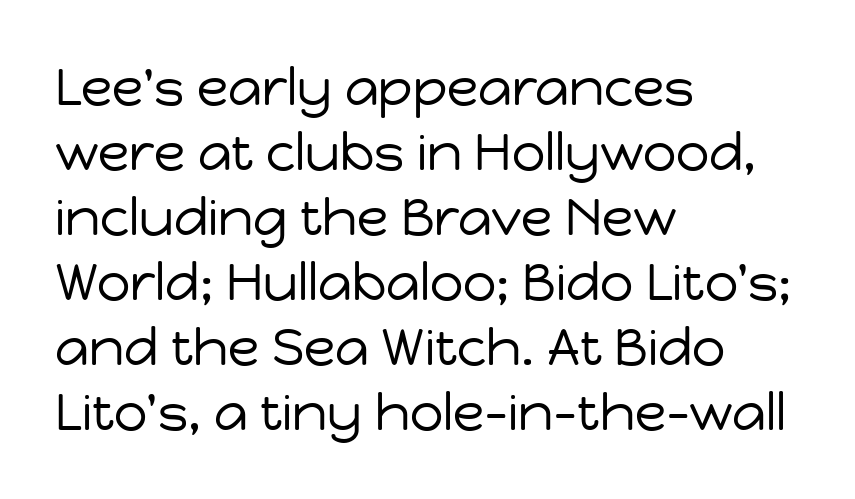
{"serif": "no", "italic": "no", "bold": "no", "weight": "regular", "width": "normal", "stroke_contrast": "low", "x_height": "medium", "monospaced": "no", "underline": "no", "align": "left", "line_spacing": "normal", "line_spacing_ratio": 1.25, "letter_spacing": "normal", "letter_spacing_em": 0.0, "glyph_px": 52}
